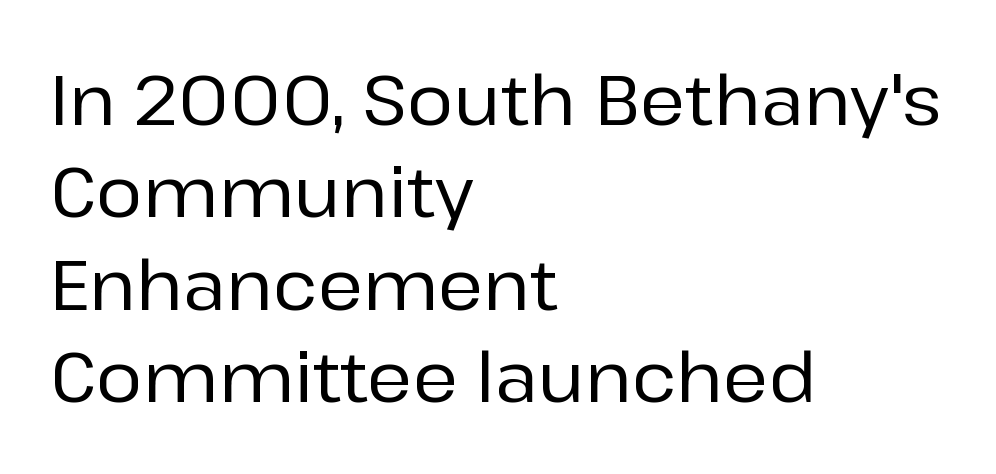
{"serif": "no", "italic": "no", "width": "normal", "stroke_contrast": "low", "x_height": "medium", "monospaced": "no", "underline": "no", "align": "left", "line_spacing": "normal", "line_spacing_ratio": 1.32, "letter_spacing": "normal", "letter_spacing_em": 0.0, "glyph_px": 70}
